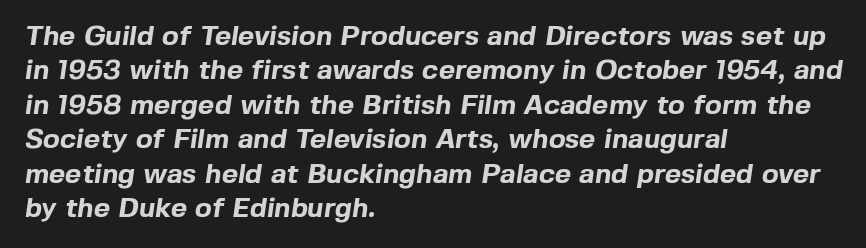
Q: Is the text bold? A: Yes.
Q: Is the typeface a serif or a sans-serif typeface? A: Sans-serif.
Q: Is the text underlined? A: No.
Q: How is the paragraph aligned? A: Left-aligned.
Q: Is the spacing between letters normal or unusually wide? A: Normal.
Q: Width (condensed, normal, or wide)? A: Normal.
Q: x-height? A: Medium.
Q: Monospaced? A: No.
